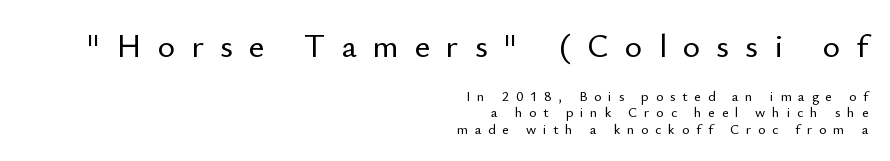
The image shows 33 px sans-serif type, upright; set right-aligned, tight line spacing (1.15x), unusually wide letter spacing (+0.49 em), not underlined; the first (top) block is 2.36x larger; low stroke contrast and a small x-height.
